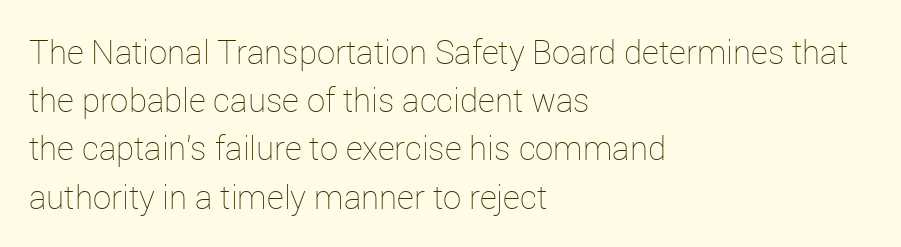
The image shows 33 px thin type, upright; set left-aligned, normal line spacing (1.46x), normal letter spacing, not underlined; low stroke contrast and a medium x-height.
